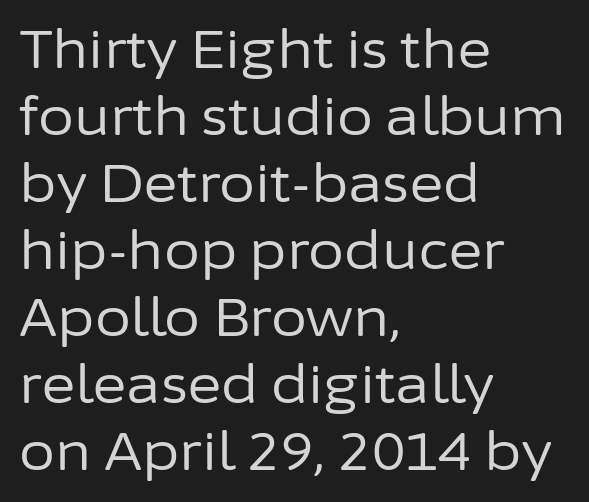
The image shows 52 px regular-weight sans-serif type, upright; set left-aligned, normal line spacing (1.29x), normal letter spacing, not underlined; low stroke contrast and a medium x-height.
